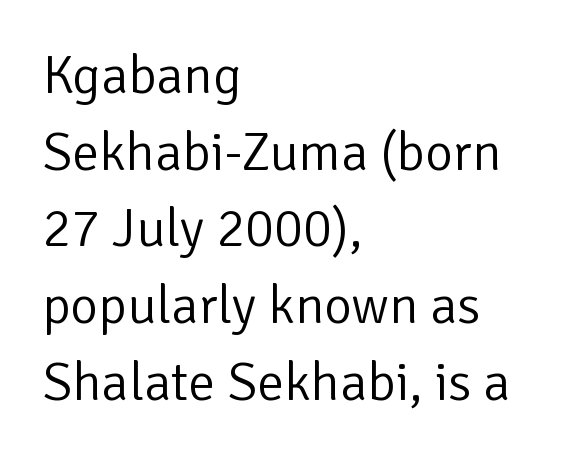
This sample keeps an unexceptional amount of space between lines. One-word summary of the alignment: left. Default kerning and tracking; the words read as compact shapes. Notice how the stems are strictly vertical — no italics here. Each letter's strokes conclude bluntly, with no projecting serifs.
